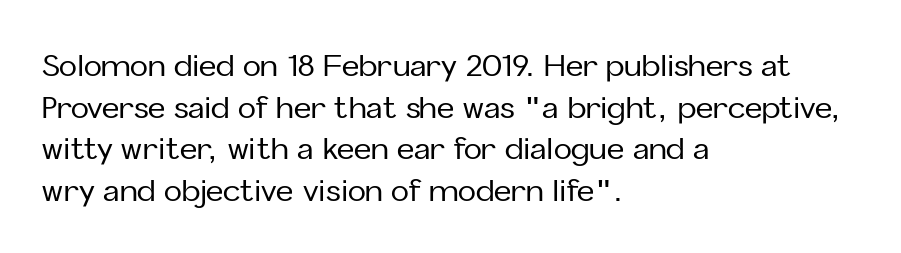
The letters advance in unequal steps, a hallmark of proportional type. This rendering features lettering with no underline. Honestly, the row spacing looks completely unremarkable. This sample is left-justified, so line endings fall wherever the words run out.
